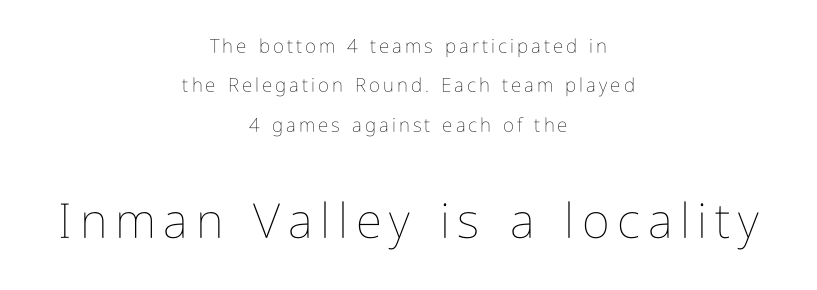
Q: Is the text bold? A: No.
Q: Is the text italic (slanted)? A: No, it is upright.
Q: Is the text underlined? A: No.
Q: How is the paragraph aligned? A: Centered.
Q: Is the spacing between lines tight, normal or loose? A: Loose.
Q: Which block of text is set in a larger size, the first (top) or the second (bottom)? A: The second (bottom) one.
Q: Width (condensed, normal, or wide)? A: Condensed.
Q: Stroke contrast? A: Low.
Q: x-height? A: Medium.
Q: Monospaced? A: No.
